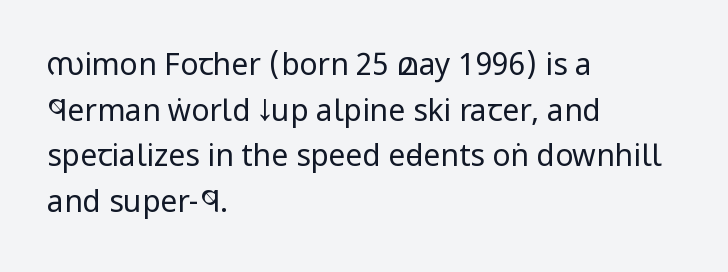
{"serif": "no", "italic": "no", "bold": "no", "weight": "regular", "width": "condensed", "stroke_contrast": "low", "x_height": "large", "monospaced": "no", "underline": "no", "align": "left", "line_spacing": "normal", "line_spacing_ratio": 1.52, "letter_spacing": "normal", "letter_spacing_em": 0.0, "glyph_px": 30}
